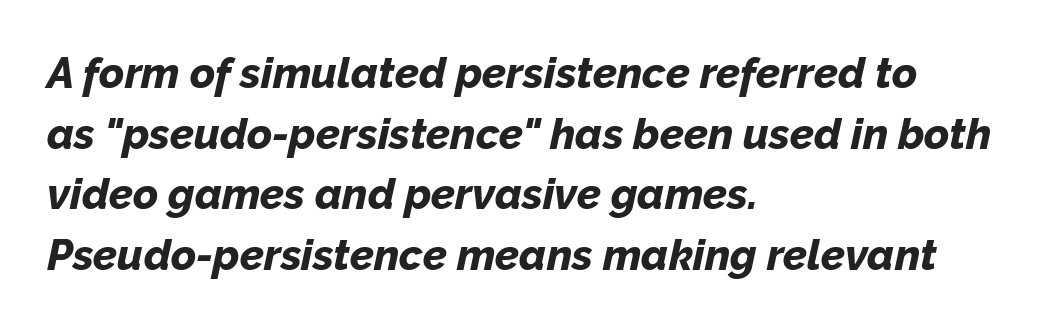
Q: Is the text bold? A: Yes.
Q: Is the text italic (slanted)? A: Yes, it leans right by about 12 degrees.
Q: Is the text underlined? A: No.
Q: How is the paragraph aligned? A: Left-aligned.
Q: Is the spacing between letters normal or unusually wide? A: Normal.
Q: Is the spacing between lines tight, normal or loose? A: Normal.
Q: Width (condensed, normal, or wide)? A: Normal.
Q: Stroke contrast? A: Low.
Q: x-height? A: Medium.
Q: Monospaced? A: No.
